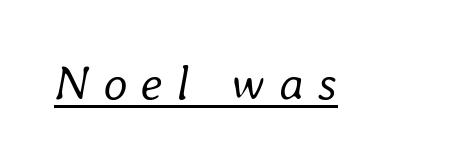
Q: Is the text bold? A: No.
Q: Is the text italic (slanted)? A: Yes, it leans right by about 8 degrees.
Q: Is the text underlined? A: Yes.
Q: Is the spacing between letters normal or unusually wide? A: Unusually wide.
Q: Width (condensed, normal, or wide)? A: Normal.
Q: Stroke contrast? A: Low.
Q: x-height? A: Medium.
Q: Monospaced? A: No.
